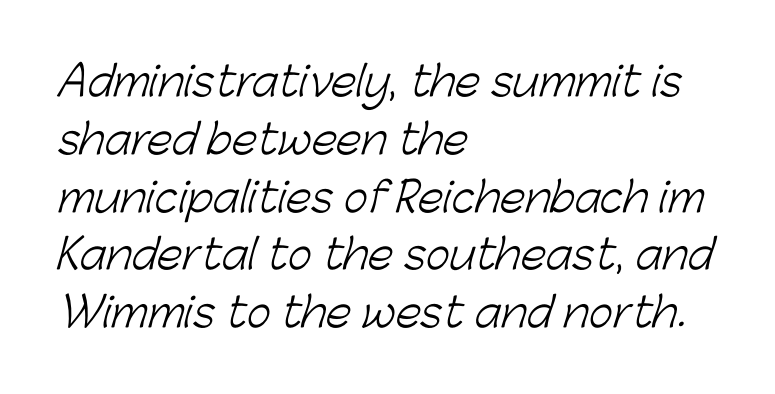
This sample uses plain, unmodified letter spacing. The face used here is proportionally spaced, like ordinary book or web type. The font is comparable to plain body text, perhaps lighter. Letterform terminals end flat and unadorned throughout the passage. Descenders are the only things crossing below the line.
